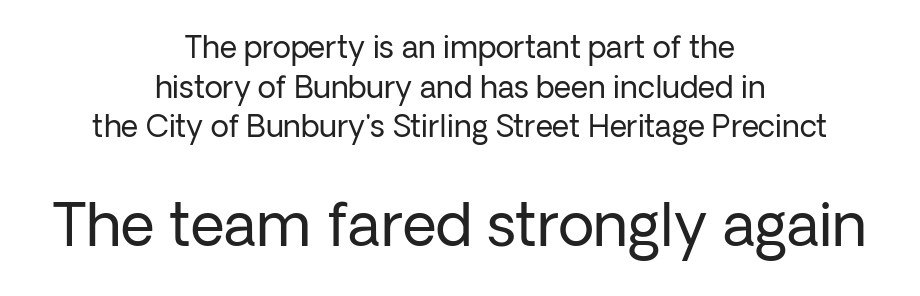
Q: Is the text bold? A: No.
Q: Is the text italic (slanted)? A: No, it is upright.
Q: Is the typeface a serif or a sans-serif typeface? A: Sans-serif.
Q: Is the text underlined? A: No.
Q: How is the paragraph aligned? A: Centered.
Q: Is the spacing between letters normal or unusually wide? A: Normal.
Q: Is the spacing between lines tight, normal or loose? A: Normal.
Q: Which block of text is set in a larger size, the first (top) or the second (bottom)? A: The second (bottom) one.
Q: Width (condensed, normal, or wide)? A: Normal.
Q: Stroke contrast? A: Low.
Q: x-height? A: Medium.
Q: Monospaced? A: No.
